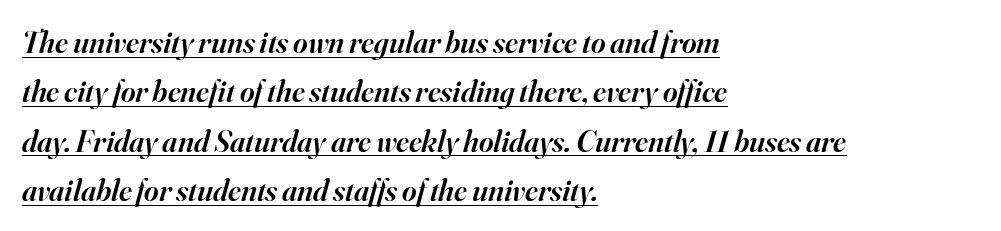
The image shows 31 px semibold serif type, italic (leaning right); set left-aligned, normal line spacing (1.59x), normal letter spacing, underlined; high stroke contrast and a small x-height.
